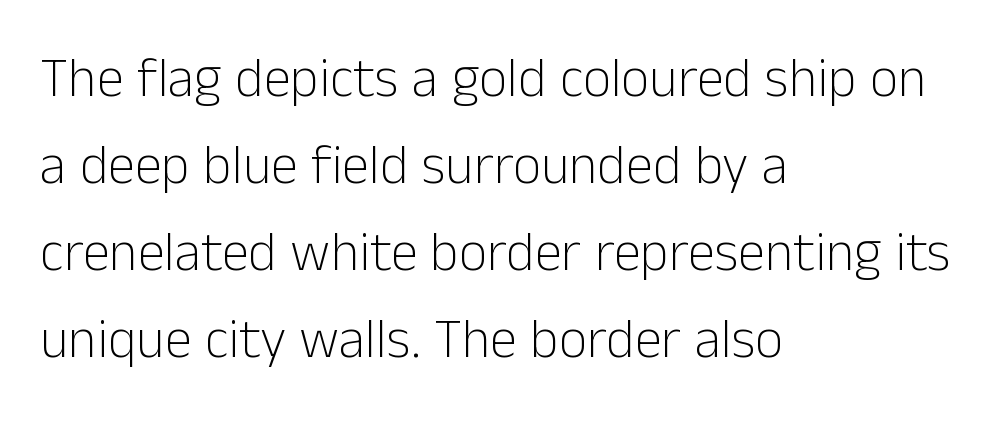
The image shows 55 px light sans-serif type, upright; set left-aligned, normal line spacing (1.58x), normal letter spacing, not underlined; low stroke contrast and a medium x-height.
